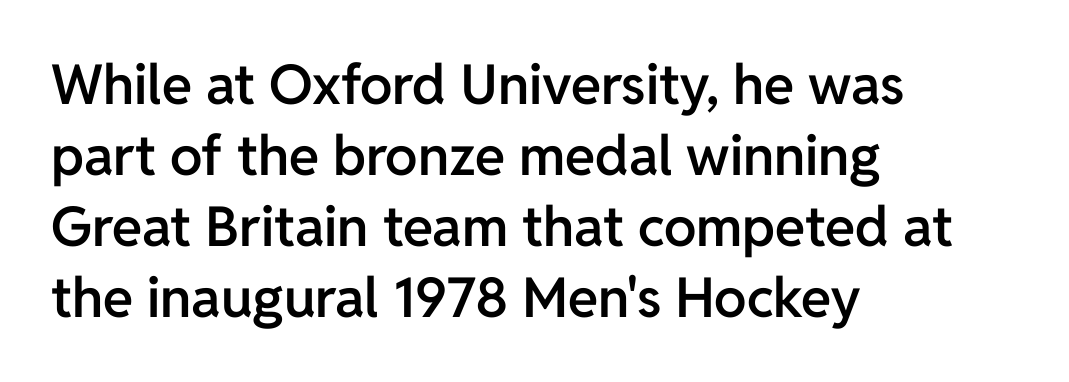
The image shows 55 px semibold sans-serif type, upright; set left-aligned, normal line spacing (1.29x), normal letter spacing, not underlined; low stroke contrast and a medium x-height.
